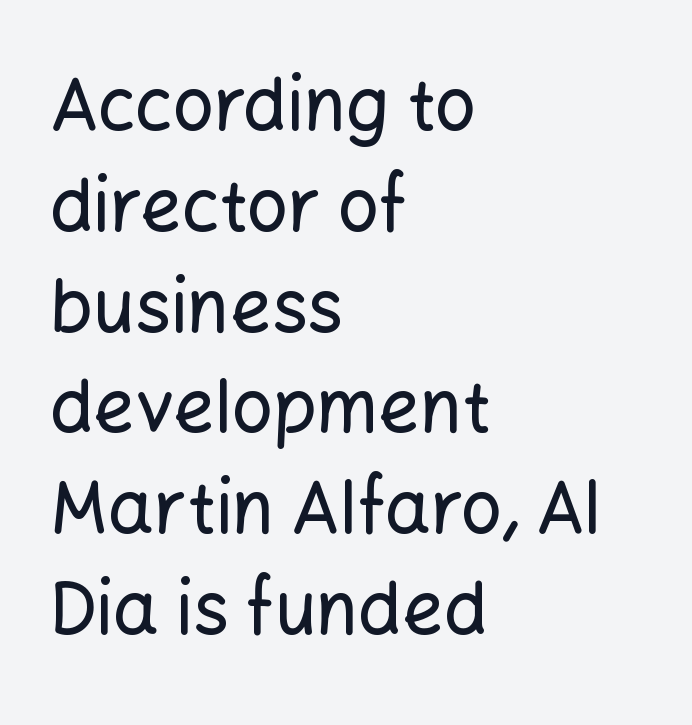
{"serif": "no", "italic": "no", "width": "normal", "stroke_contrast": "low", "x_height": "medium", "monospaced": "no", "underline": "no", "align": "left", "line_spacing": "normal", "line_spacing_ratio": 1.4, "letter_spacing": "normal", "letter_spacing_em": 0.0, "glyph_px": 72}
